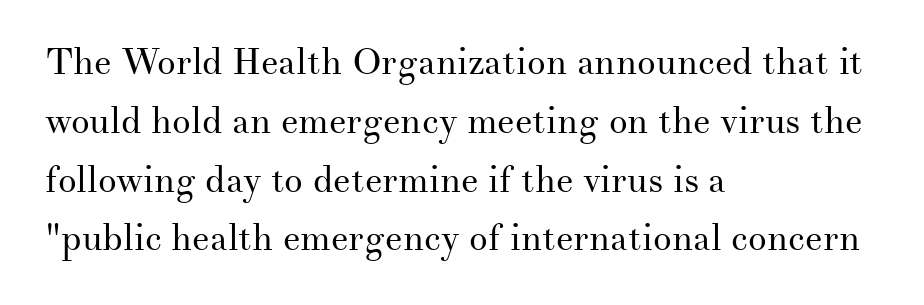
Q: Is the text bold? A: No.
Q: Is the text italic (slanted)? A: No, it is upright.
Q: Is the typeface a serif or a sans-serif typeface? A: Serif.
Q: Is the text underlined? A: No.
Q: How is the paragraph aligned? A: Left-aligned.
Q: Is the spacing between letters normal or unusually wide? A: Normal.
Q: Is the spacing between lines tight, normal or loose? A: Normal.
Q: Width (condensed, normal, or wide)? A: Normal.
Q: Stroke contrast? A: Medium.
Q: x-height? A: Small.
Q: Monospaced? A: No.
